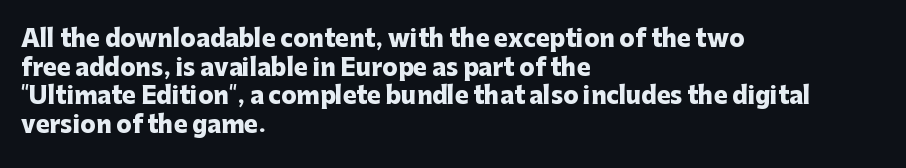
In CSS terms this would be text-align: left. On the weight axis this lands at bold, roughly 700. No word sits above an underline. Regarding leading, the lines here are spaced in the standard way. Quick note: not italic, upright. Glyph-to-glyph distance matches everyday printed text.
